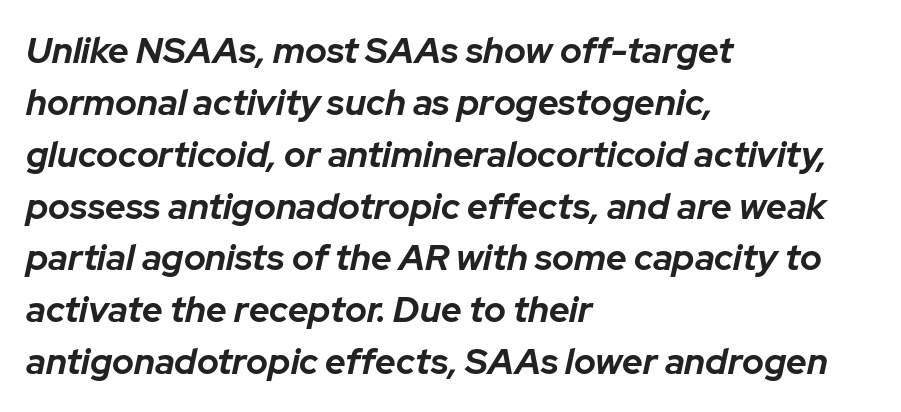
{"italic": "yes", "lean": "right", "slant_degrees": 12, "bold": "yes", "weight": "bold", "width": "normal", "stroke_contrast": "low", "x_height": "medium", "monospaced": "no", "underline": "no", "align": "left", "line_spacing": "normal", "line_spacing_ratio": 1.44, "letter_spacing": "normal", "letter_spacing_em": 0.0, "glyph_px": 36}
